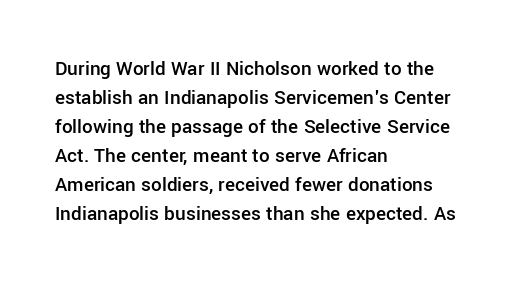
These lines keep a tight, regular rhythm from letter to letter. If you drew a ruler down the left edge, every line would touch it. Compared with an ordinary text face, these strokes are moderately heavier — a semibold. Whoever set this chose a conventional vertical rhythm. The glyphs are unaccompanied by any horizontal stroke below them.
